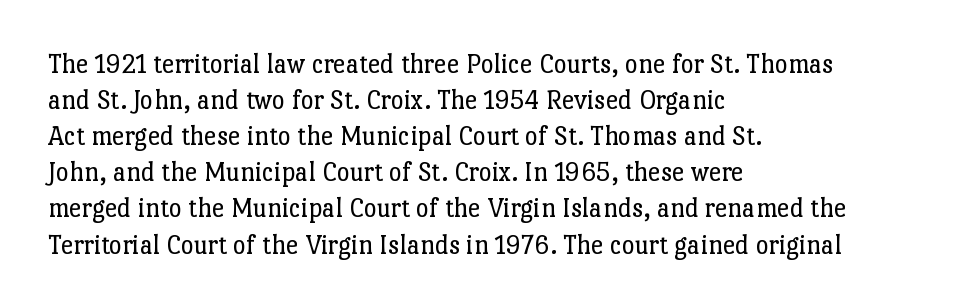
Look at the bottom of the vertical strokes: they flare into serifs here. A roman cut, with each character standing at attention. Regarding leading, the lines here are spaced in the standard way. Descender tails drop into unmarked territory.
